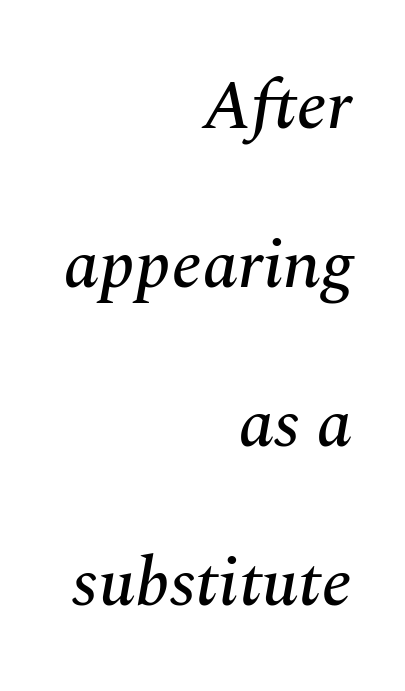
Q: Is the text italic (slanted)? A: Yes, it leans right by about 10 degrees.
Q: Is the typeface a serif or a sans-serif typeface? A: Serif.
Q: Is the text underlined? A: No.
Q: How is the paragraph aligned? A: Right-aligned.
Q: Is the spacing between letters normal or unusually wide? A: Normal.
Q: Is the spacing between lines tight, normal or loose? A: Loose.
Q: Width (condensed, normal, or wide)? A: Normal.
Q: Stroke contrast? A: Medium.
Q: x-height? A: Medium.
Q: Monospaced? A: No.
